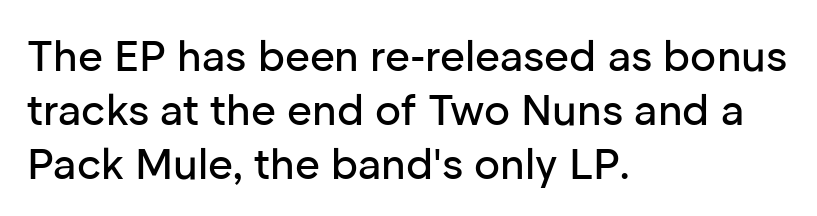
Q: Is the text italic (slanted)? A: No, it is upright.
Q: Is the typeface a serif or a sans-serif typeface? A: Sans-serif.
Q: Is the text underlined? A: No.
Q: How is the paragraph aligned? A: Left-aligned.
Q: Is the spacing between letters normal or unusually wide? A: Normal.
Q: Is the spacing between lines tight, normal or loose? A: Normal.
Q: Width (condensed, normal, or wide)? A: Normal.
Q: Stroke contrast? A: Low.
Q: x-height? A: Medium.
Q: Monospaced? A: No.
